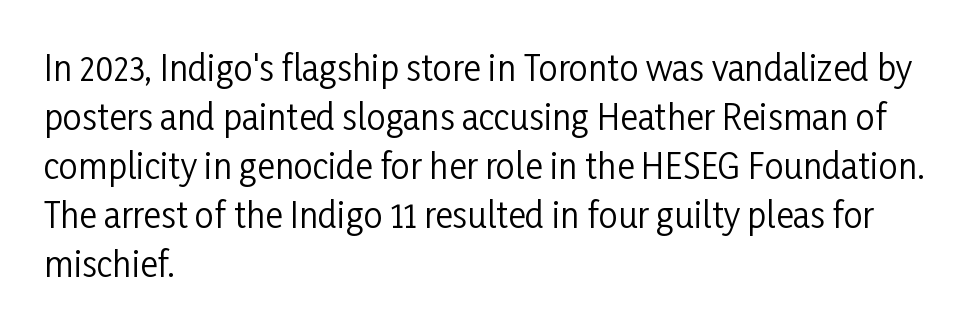
These lines are composed in type without serifs. The lines sit at an ordinary, default distance from one another. Stems and bowls with no extra thickness — not bold. Do the characters align in a grid? No, the font is proportional. Each word holds together tightly as a unit, with standard inter-letter gaps. The lettering holds an erect, upright posture throughout.
